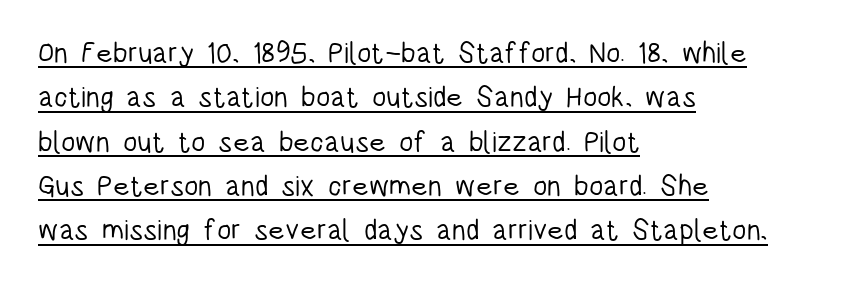
Caption: multi-line text, flush left, ragged right. These lines are rendered in a variable-pitch font. The block of text has a typical density, with ordinary space between rows. Honestly, the underline is the first thing you notice here. The letters stand upright; this is a roman face.
